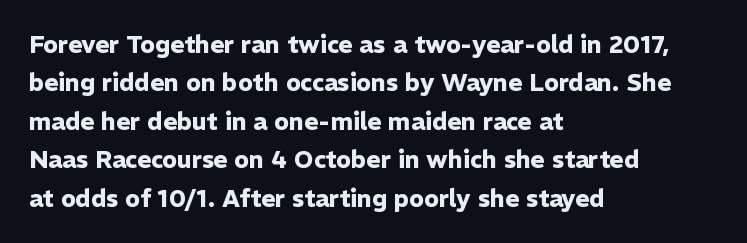
Check the space under the baseline: it is left empty. A classic flush-left, rag-right setting is used for this passage. These lines sit exactly where default settings would place them. Students, note that the glyphs here touch the page at normal intervals. The type sits square on the baseline with zero lean.
